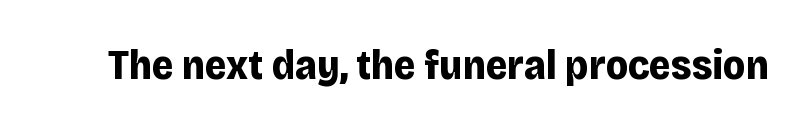
Q: Is the text bold? A: Yes.
Q: Is the text italic (slanted)? A: No, it is upright.
Q: Is the typeface a serif or a sans-serif typeface? A: Sans-serif.
Q: Is the text underlined? A: No.
Q: Is the spacing between letters normal or unusually wide? A: Normal.
Q: Width (condensed, normal, or wide)? A: Normal.
Q: Stroke contrast? A: Low.
Q: x-height? A: Large.
Q: Monospaced? A: No.
